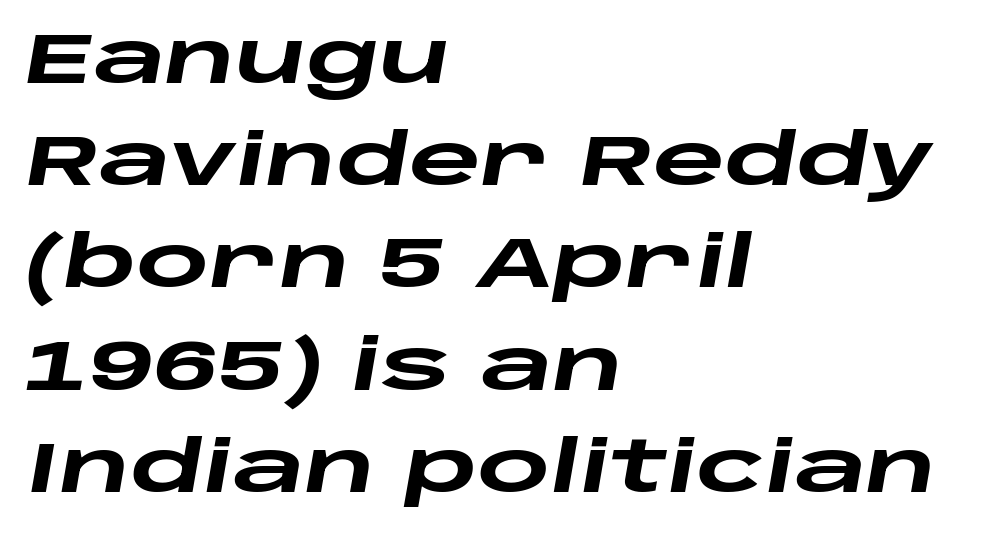
Q: Is the text bold? A: Yes.
Q: Is the text italic (slanted)? A: Yes, it leans right by about 10 degrees.
Q: Is the text underlined? A: No.
Q: How is the paragraph aligned? A: Left-aligned.
Q: Is the spacing between letters normal or unusually wide? A: Normal.
Q: Is the spacing between lines tight, normal or loose? A: Normal.
Q: Width (condensed, normal, or wide)? A: Wide.
Q: Stroke contrast? A: Low.
Q: x-height? A: Large.
Q: Monospaced? A: No.
